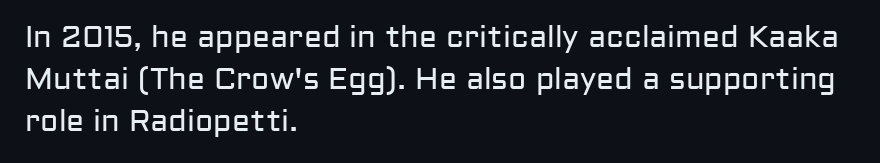
This rendering employs a face without finishing strokes, i.e., a sans-serif. Type without underlining. A typesetter would mark this as roman, not italic. Counters stay open thanks to moderate or lighter strokes. Is this a fixed-width face? No — the glyphs have proportional, varying widths.
